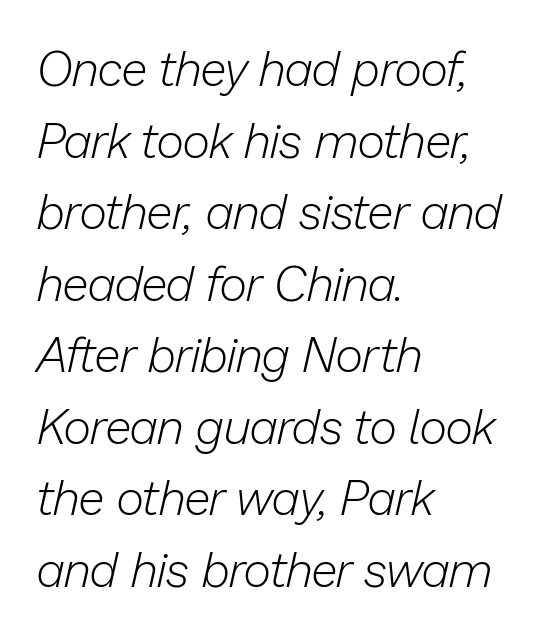
The text block is weighted toward the left margin, trailing off unevenly rightward. Any mark beneath the type? The region is blank. The face used here is proportionally spaced, like ordinary book or web type. The lettering tilts uniformly, giving the passage an italic look. Notice how descenders clear the ascenders below comfortably — that's standard leading.
